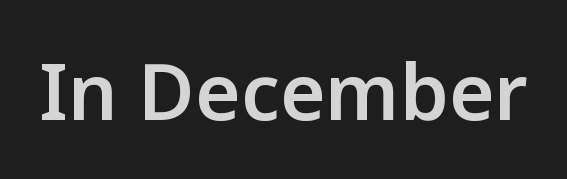
No extra tracking has been applied to these lines. To sum up the face: it is a sans, with no serifs. The axis of the letterforms is exactly vertical. Strokes here are thickened, but only to semibold level.
